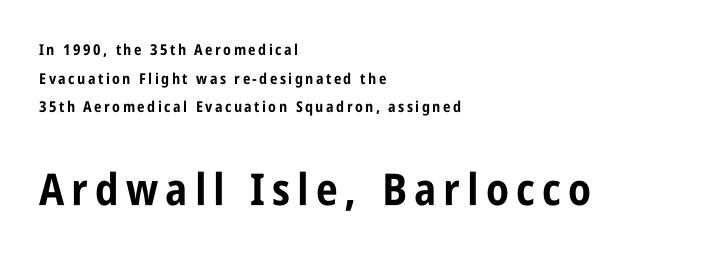
{"serif": "no", "italic": "no", "bold": "yes", "weight": "bold", "width": "condensed", "stroke_contrast": "low", "x_height": "large", "monospaced": "no", "underline": "no", "align": "left", "line_spacing": "loose", "line_spacing_ratio": 1.91, "larger_block": "second", "size_ratio": 2.93, "glyph_px": 44}
